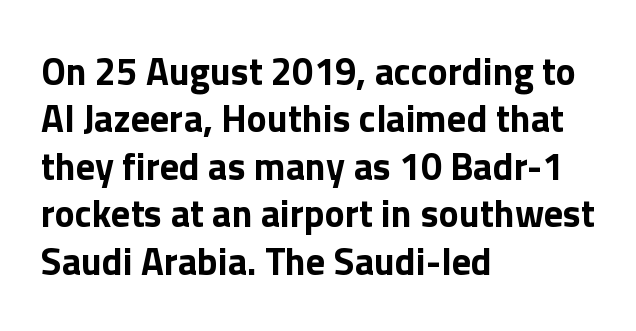
Q: Is the text bold? A: Yes.
Q: Is the text italic (slanted)? A: No, it is upright.
Q: Is the typeface a serif or a sans-serif typeface? A: Sans-serif.
Q: Is the text underlined? A: No.
Q: How is the paragraph aligned? A: Left-aligned.
Q: Is the spacing between letters normal or unusually wide? A: Normal.
Q: Is the spacing between lines tight, normal or loose? A: Normal.
Q: Width (condensed, normal, or wide)? A: Normal.
Q: Stroke contrast? A: Low.
Q: x-height? A: Medium.
Q: Monospaced? A: No.
